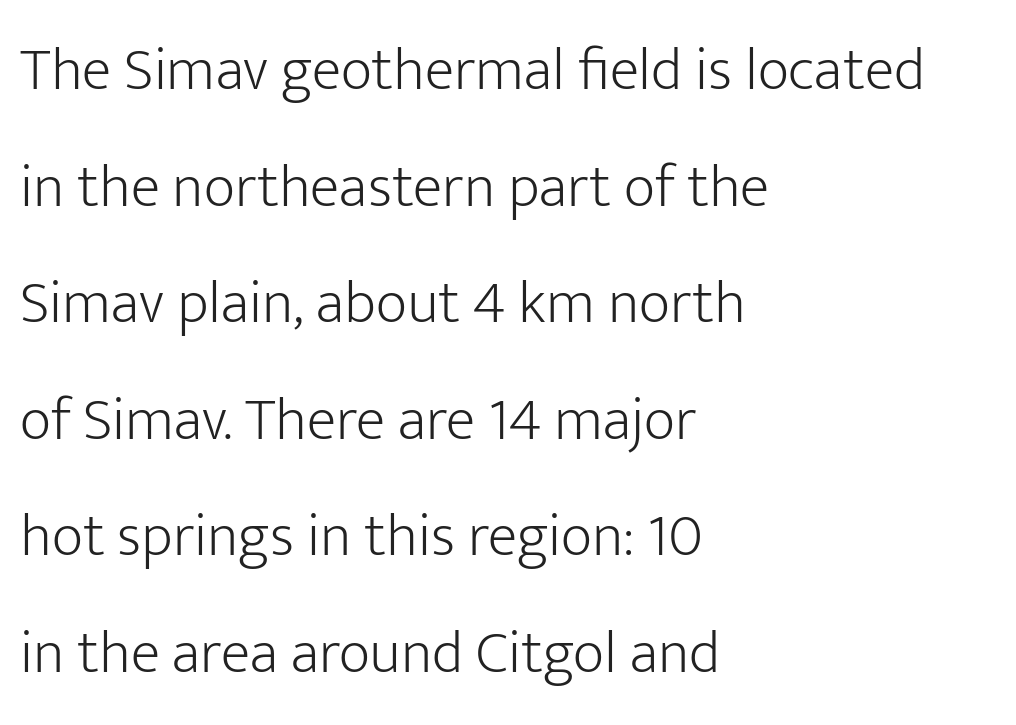
Q: Is the text bold? A: No.
Q: Is the text italic (slanted)? A: No, it is upright.
Q: Is the typeface a serif or a sans-serif typeface? A: Sans-serif.
Q: Is the text underlined? A: No.
Q: How is the paragraph aligned? A: Left-aligned.
Q: Is the spacing between letters normal or unusually wide? A: Normal.
Q: Is the spacing between lines tight, normal or loose? A: Loose.
Q: Width (condensed, normal, or wide)? A: Normal.
Q: Stroke contrast? A: Low.
Q: x-height? A: Medium.
Q: Monospaced? A: No.
